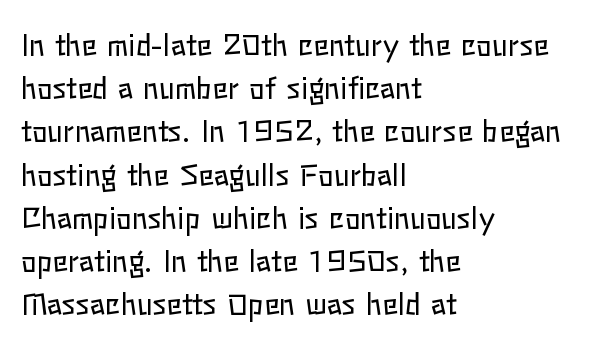
Note the varied advance widths — an 'i' is clearly narrower than an 'm'. The specimen omits any rule beneath the text block's lines. Weight class: somewhere from thin through regular. Inter-character spacing is left at the font's built-in metrics.
